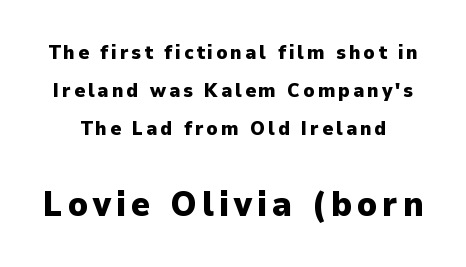
Q: Is the text bold? A: Yes.
Q: Is the text italic (slanted)? A: No, it is upright.
Q: Is the typeface a serif or a sans-serif typeface? A: Sans-serif.
Q: Is the text underlined? A: No.
Q: Is the spacing between lines tight, normal or loose? A: Loose.
Q: Which block of text is set in a larger size, the first (top) or the second (bottom)? A: The second (bottom) one.
Q: Width (condensed, normal, or wide)? A: Normal.
Q: Stroke contrast? A: Low.
Q: x-height? A: Medium.
Q: Monospaced? A: No.
